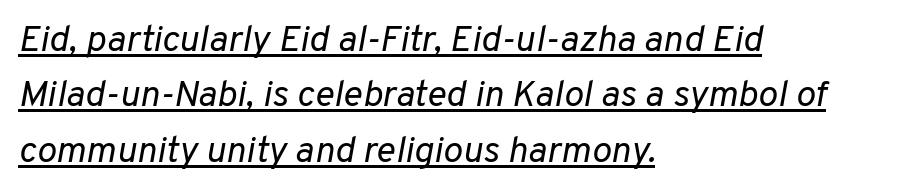
Q: Is the text bold? A: No.
Q: Is the text italic (slanted)? A: Yes, it leans right by about 10 degrees.
Q: Is the text underlined? A: Yes.
Q: How is the paragraph aligned? A: Left-aligned.
Q: Is the spacing between letters normal or unusually wide? A: Normal.
Q: Is the spacing between lines tight, normal or loose? A: Normal.
Q: Width (condensed, normal, or wide)? A: Normal.
Q: Stroke contrast? A: Low.
Q: x-height? A: Medium.
Q: Monospaced? A: No.
